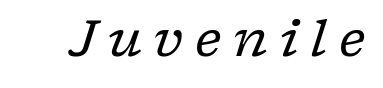
The image shows 51 px regular-weight serif type, italic (leaning right); set unusually wide letter spacing (+0.23 em), not underlined; low stroke contrast and a medium x-height.
